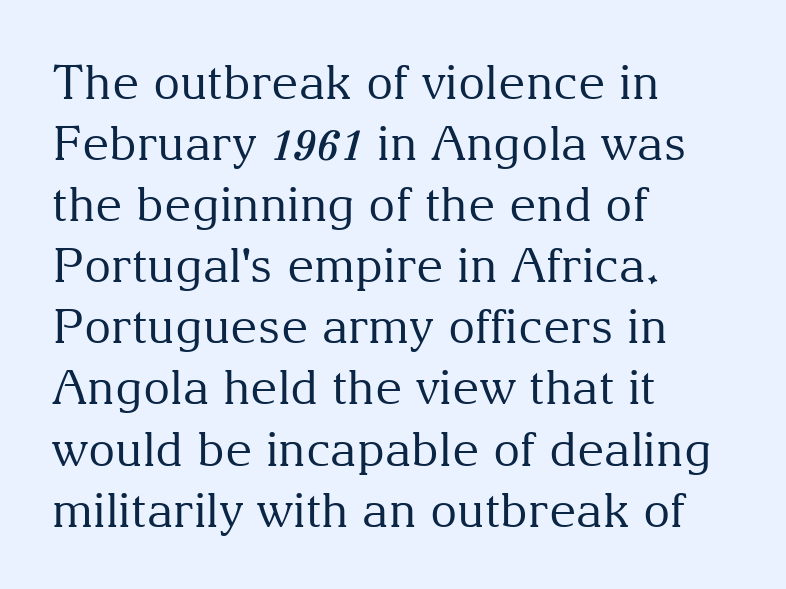
{"serif": "yes", "italic": "no", "bold": "no", "weight": "regular", "width": "normal", "stroke_contrast": "medium", "x_height": "medium", "monospaced": "no", "underline": "no", "align": "left", "line_spacing": "normal", "line_spacing_ratio": 1.3, "letter_spacing": "normal", "letter_spacing_em": 0.0, "glyph_px": 47}
